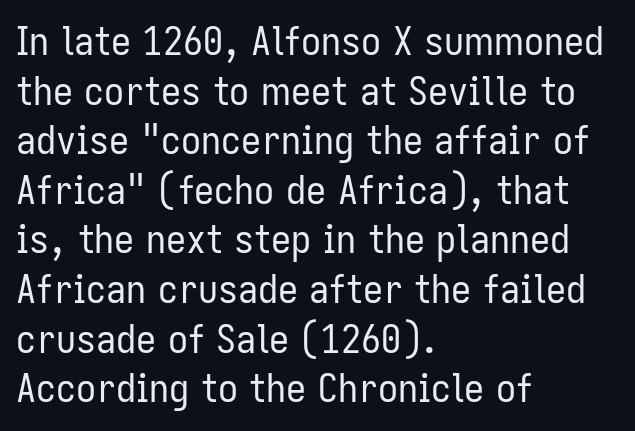
{"serif": "no", "italic": "no", "bold": "no", "weight": "regular", "width": "condensed", "stroke_contrast": "low", "x_height": "medium", "monospaced": "no", "underline": "no", "align": "left", "line_spacing_ratio": 1.24, "letter_spacing": "normal", "letter_spacing_em": 0.0, "glyph_px": 40}
